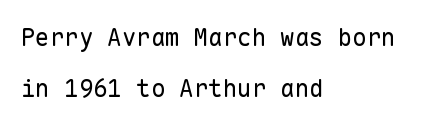
Weight: not bold — regular or lighter. This is roman type, the default non-slanted kind. Caption: standard tracking, unaltered. Regarding leading, the lines here are spaced well apart. The lines in this sample share a left origin and differ only in where they stop.
